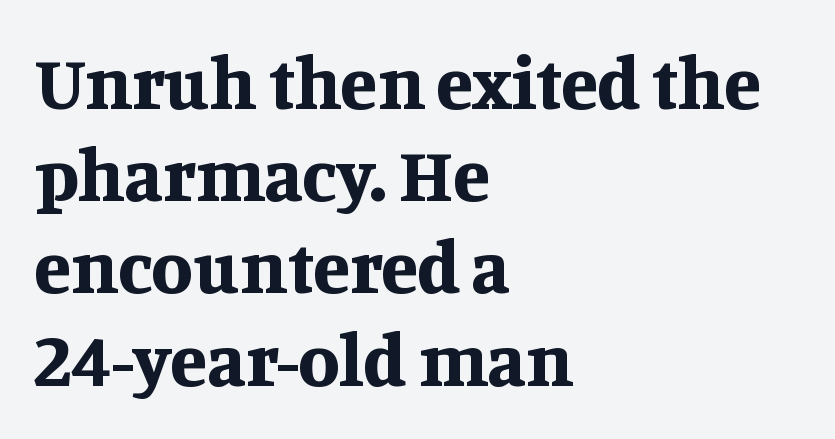
The image shows 75 px bold serif type, upright; set left-aligned, line spacing 1.23x, normal letter spacing, not underlined; medium stroke contrast and a large x-height.
